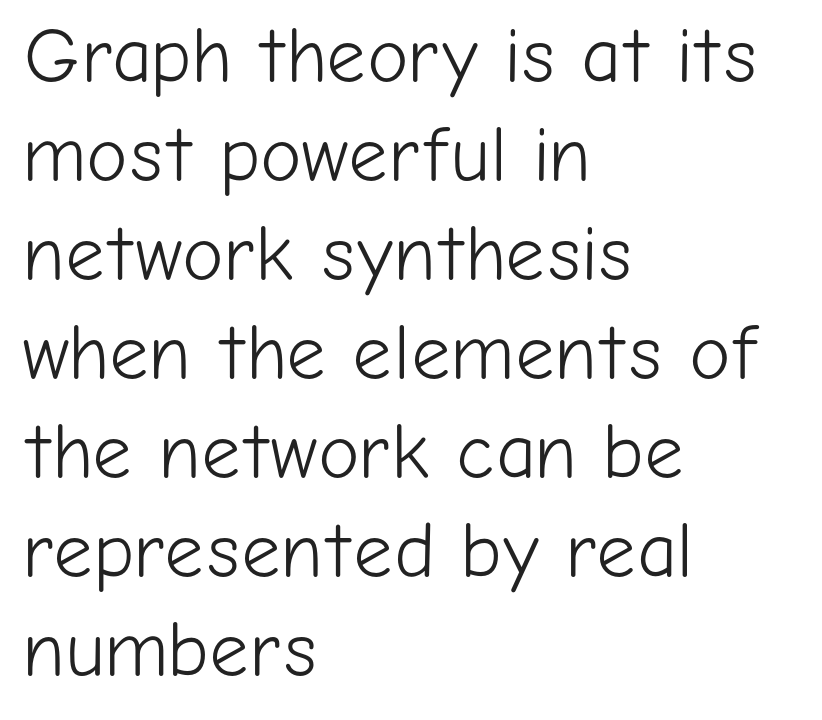
The typeface chosen for these lines omits serifs. The rendering anchors every line to the left-hand side. Beneath every word, the page is bare. No extra ink here — the face is not bold.
